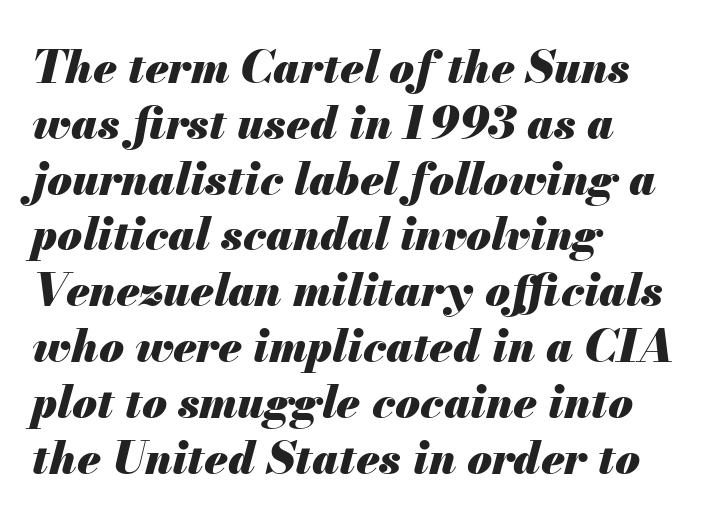
{"italic": "yes", "lean": "right", "slant_degrees": 13, "bold": "yes", "weight": "heavy", "width": "normal", "stroke_contrast": "medium", "x_height": "small", "monospaced": "no", "underline": "no", "align": "left", "line_spacing_ratio": 1.24, "letter_spacing": "normal", "letter_spacing_em": 0.0, "glyph_px": 45}
